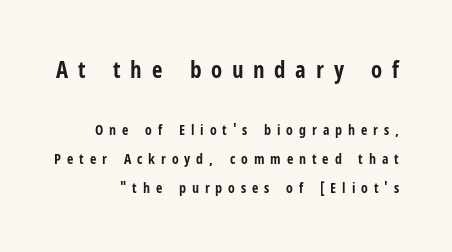
{"italic": "no", "bold": "yes", "underline": "no", "line_spacing": "loose", "line_spacing_ratio": 2.1, "letter_spacing": "wide", "letter_spacing_em": 0.42, "larger_block": "first", "size_ratio": 1.64, "glyph_px": 23}
